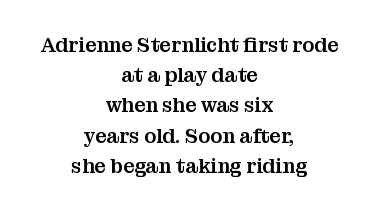
Q: Is the text italic (slanted)? A: No, it is upright.
Q: Is the text underlined? A: No.
Q: How is the paragraph aligned? A: Centered.
Q: Is the spacing between letters normal or unusually wide? A: Normal.
Q: Is the spacing between lines tight, normal or loose? A: Normal.
